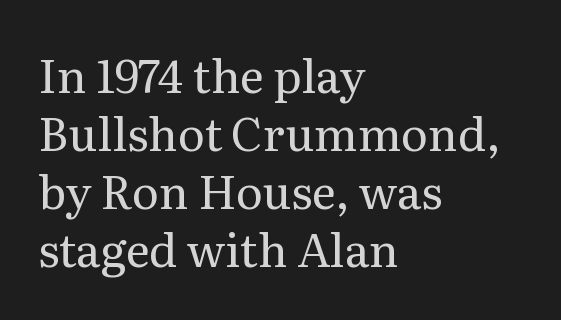
{"serif": "yes", "italic": "no", "bold": "no", "weight": "regular", "width": "normal", "stroke_contrast": "medium", "x_height": "medium", "monospaced": "no", "underline": "no", "align": "left", "line_spacing": "normal", "line_spacing_ratio": 1.26, "letter_spacing": "normal", "letter_spacing_em": 0.0, "glyph_px": 46}
